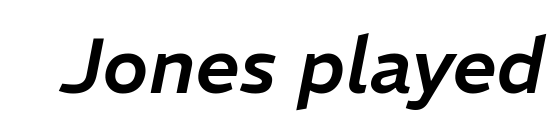
The image shows 78 px text type, italic (leaning right); set normal letter spacing, not underlined; low stroke contrast and a medium x-height.
